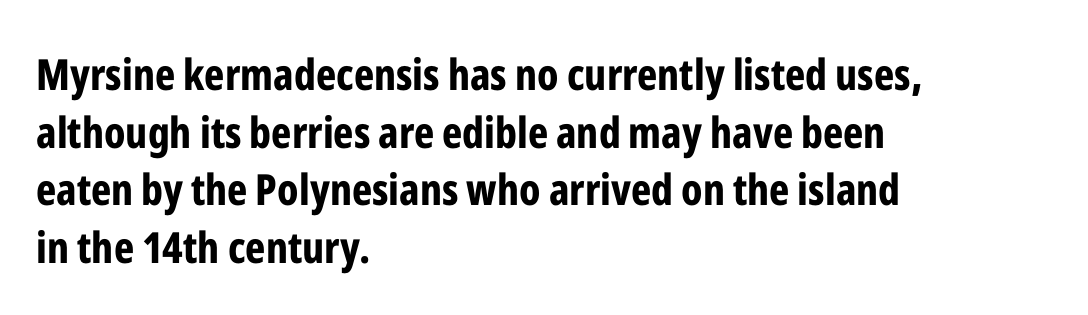
The image shows 43 px bold, condensed sans-serif type, upright; set left-aligned, normal line spacing (1.34x), normal letter spacing, not underlined; low stroke contrast and a medium x-height.
